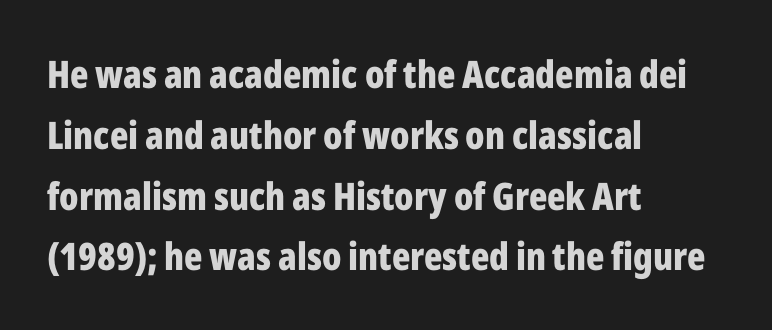
The image shows 38 px bold, condensed sans-serif type, upright; set left-aligned, normal line spacing (1.6x), normal letter spacing, not underlined; low stroke contrast and a medium x-height.
